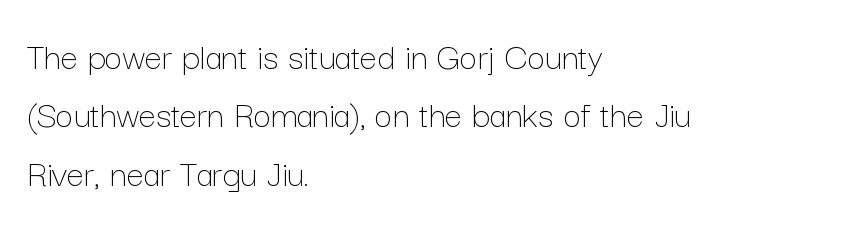
{"italic": "no", "bold": "no", "weight": "thin", "width": "normal", "stroke_contrast": "low", "x_height": "medium", "monospaced": "no", "underline": "no", "align": "left", "line_spacing": "normal", "line_spacing_ratio": 1.5, "letter_spacing": "normal", "letter_spacing_em": 0.0, "glyph_px": 39}
